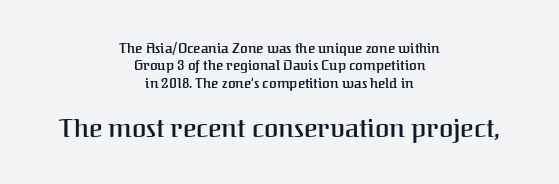
Q: Is the text bold? A: Semi-bold.
Q: Is the text italic (slanted)? A: No, it is upright.
Q: Is the text underlined? A: No.
Q: How is the paragraph aligned? A: Centered.
Q: Is the spacing between letters normal or unusually wide? A: Normal.
Q: Which block of text is set in a larger size, the first (top) or the second (bottom)? A: The second (bottom) one.
